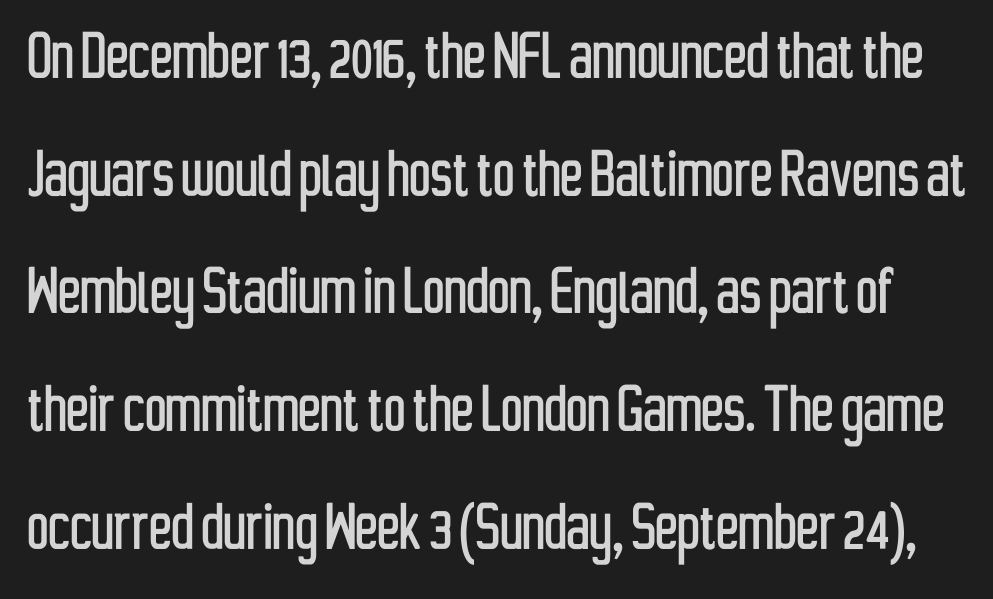
{"serif": "no", "italic": "no", "width": "condensed", "stroke_contrast": "low", "x_height": "medium", "monospaced": "no", "underline": "no", "line_spacing": "normal", "line_spacing_ratio": 1.57, "letter_spacing": "normal", "letter_spacing_em": 0.0, "glyph_px": 75}
